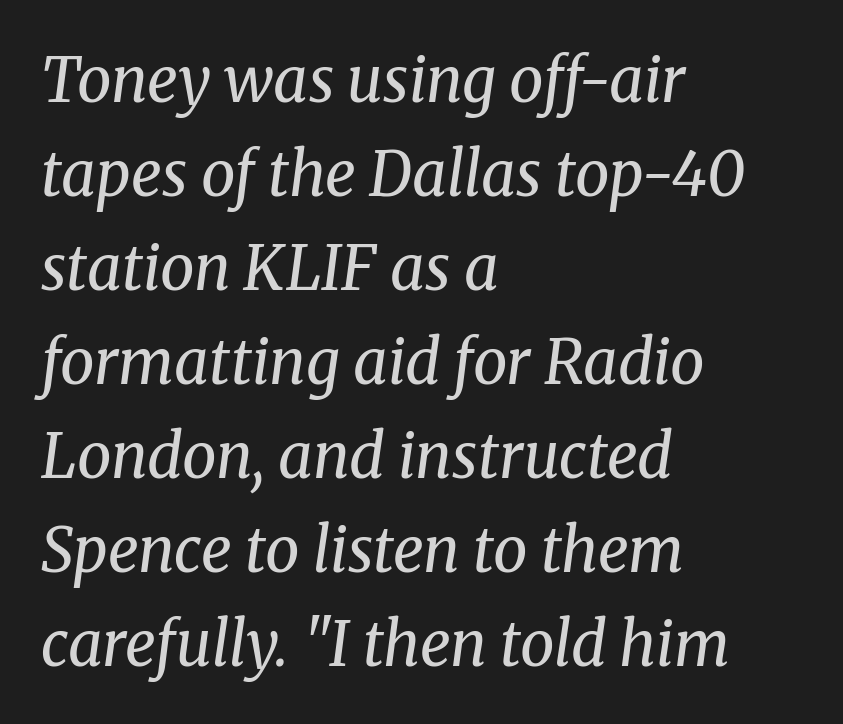
Heft: none added — not bold. Has an underline been added? It has not. The type is set solid horizontally, with unmodified tracking. Notice how descenders clear the ascenders below comfortably — that's standard leading. Each letter's strokes conclude with small projecting serifs.
